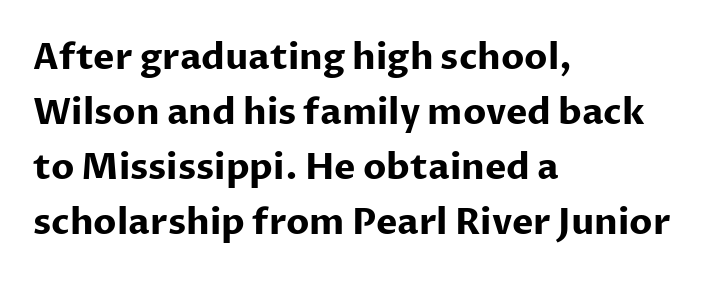
Q: Is the text bold? A: Yes.
Q: Is the text italic (slanted)? A: No, it is upright.
Q: Is the typeface a serif or a sans-serif typeface? A: Sans-serif.
Q: Is the text underlined? A: No.
Q: How is the paragraph aligned? A: Left-aligned.
Q: Is the spacing between letters normal or unusually wide? A: Normal.
Q: Is the spacing between lines tight, normal or loose? A: Normal.
Q: Width (condensed, normal, or wide)? A: Normal.
Q: Stroke contrast? A: Low.
Q: x-height? A: Medium.
Q: Monospaced? A: No.
